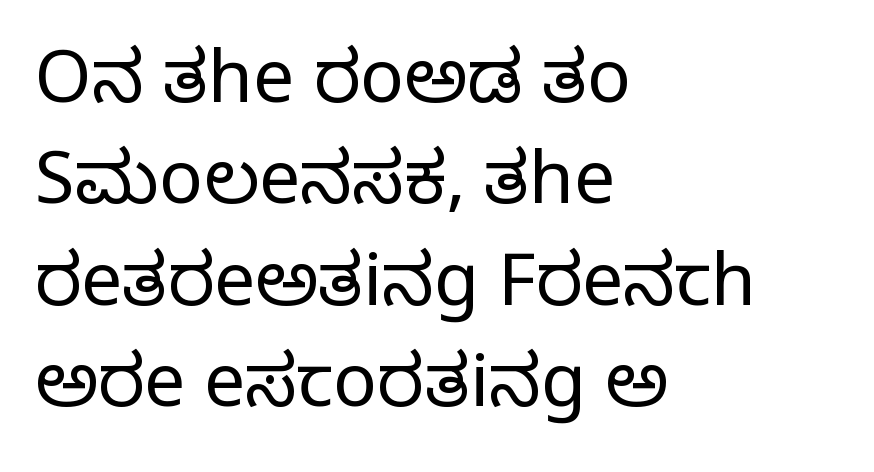
Q: Is the text bold? A: No.
Q: Is the text italic (slanted)? A: No, it is upright.
Q: Is the typeface a serif or a sans-serif typeface? A: Serif.
Q: Is the text underlined? A: No.
Q: How is the paragraph aligned? A: Left-aligned.
Q: Is the spacing between letters normal or unusually wide? A: Normal.
Q: Is the spacing between lines tight, normal or loose? A: Normal.
Q: Width (condensed, normal, or wide)? A: Normal.
Q: Stroke contrast? A: Low.
Q: x-height? A: Large.
Q: Monospaced? A: No.
